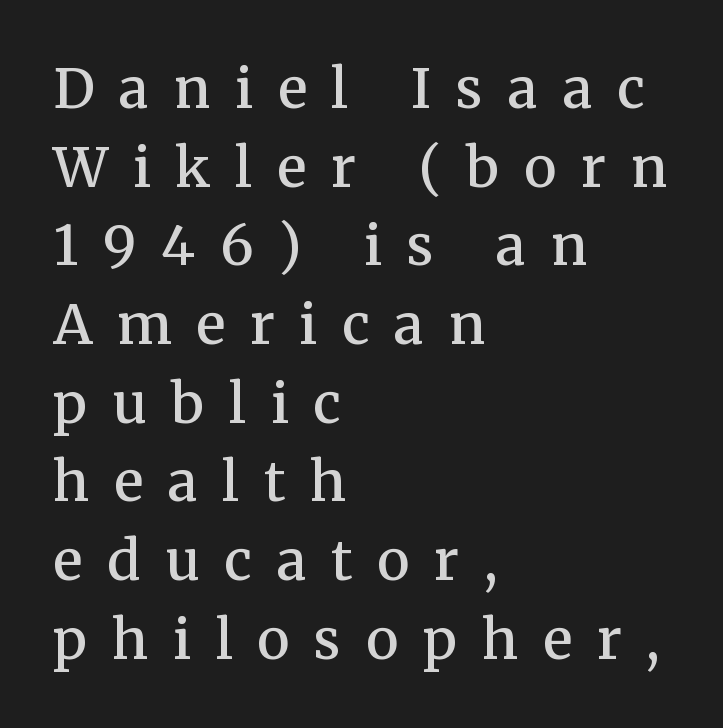
The lines are quadded left. Look at the stroke-to-counter ratio: somewhat heavy, a semibold. The specimen omits any rule beneath the text block's lines. Display-style spreading of the glyphs; the letterfit is very open. The letters advance in unequal steps, a hallmark of proportional type. Compared with typical paragraphs, the rows here are spaced about the same.
